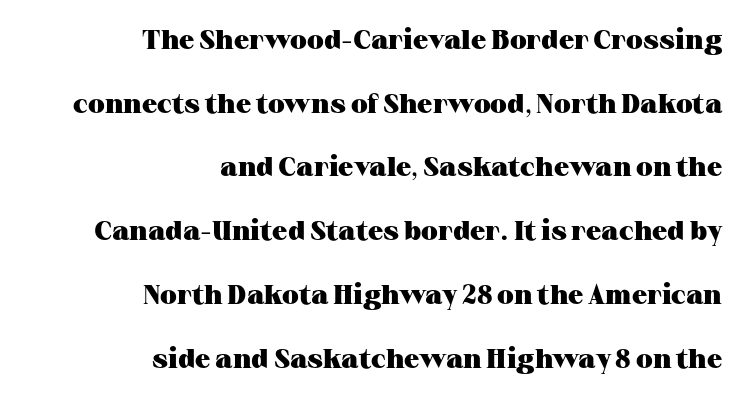
{"italic": "no", "bold": "yes", "underline": "no", "align": "right", "line_spacing": "loose", "line_spacing_ratio": 2.36, "letter_spacing": "normal", "letter_spacing_em": 0.0, "glyph_px": 27}
